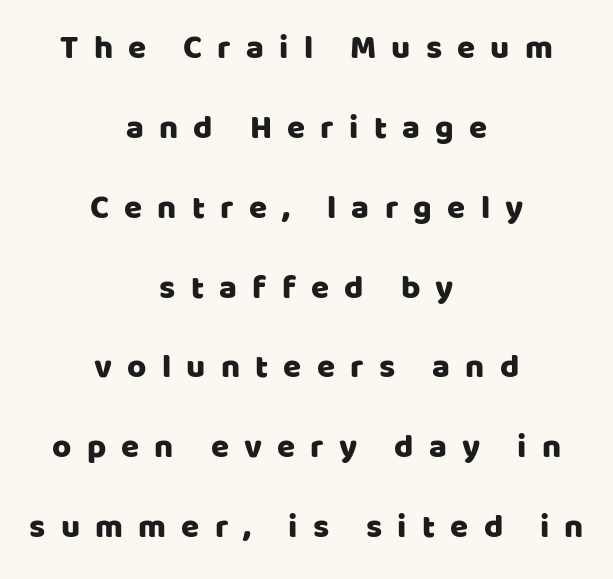
The image shows 33 px sans-serif type, upright; set centered, loose line spacing (2.42x), unusually wide letter spacing (+0.46 em), not underlined; low stroke contrast and a large x-height.
